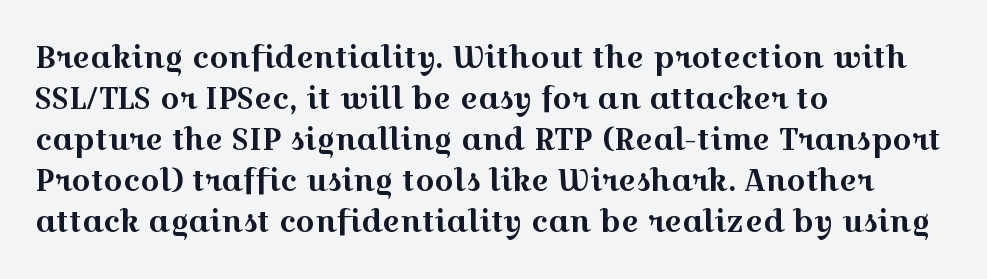
The image shows 30 px wide serif type, upright; set left-aligned, normal line spacing (1.37x), normal letter spacing, not underlined; a medium x-height.
